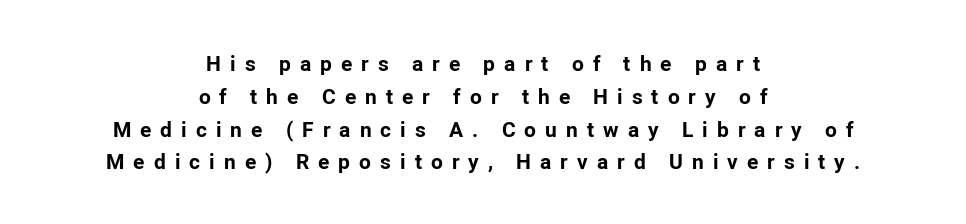
The image shows 21 px bold type, upright; set centered, normal line spacing (1.56x), unusually wide letter spacing (+0.43 em), not underlined.
